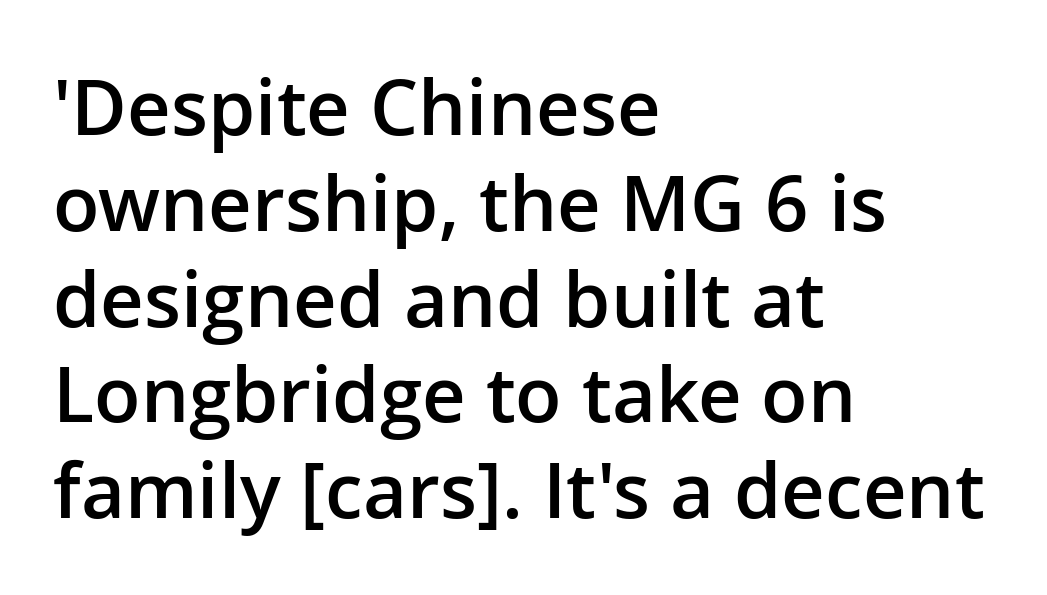
{"serif": "no", "italic": "no", "bold": "semi", "weight": "semibold", "width": "normal", "stroke_contrast": "low", "x_height": "medium", "monospaced": "no", "underline": "no", "align": "left", "line_spacing": "normal", "line_spacing_ratio": 1.26, "letter_spacing": "normal", "letter_spacing_em": 0.0, "glyph_px": 76}
